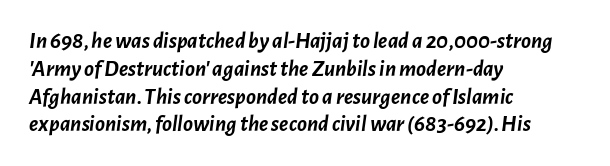
The image shows 23 px bold type, italic (leaning right); set left-aligned, line spacing 1.21x, normal letter spacing, not underlined.
